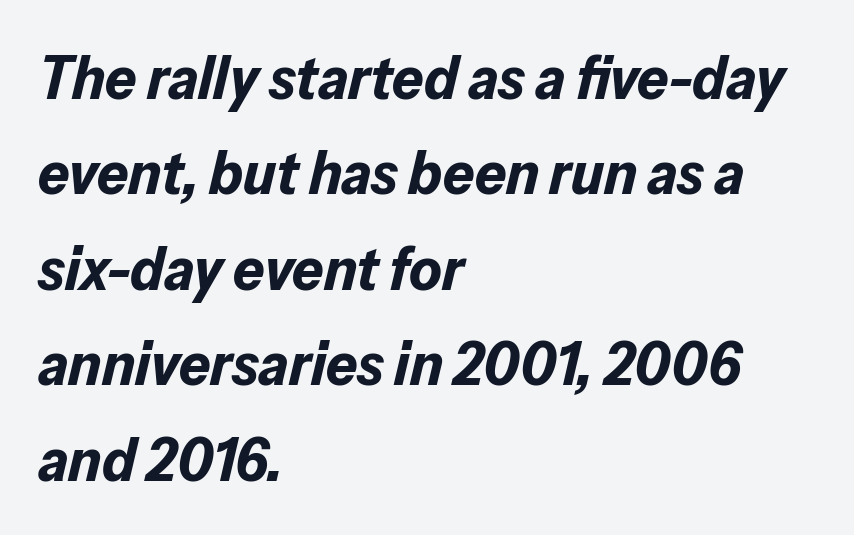
{"italic": "yes", "lean": "right", "slant_degrees": 13, "bold": "yes", "weight": "bold", "width": "normal", "stroke_contrast": "low", "x_height": "medium", "monospaced": "no", "underline": "no", "align": "left", "line_spacing": "normal", "line_spacing_ratio": 1.54, "letter_spacing": "normal", "letter_spacing_em": 0.0, "glyph_px": 62}
